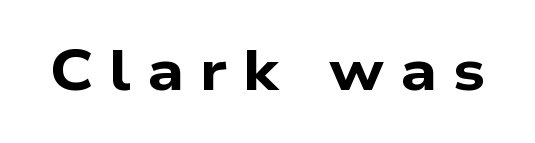
The image shows 57 px bold, wide sans-serif type; set unusually wide letter spacing (+0.28 em), not underlined; low stroke contrast and a medium x-height.
